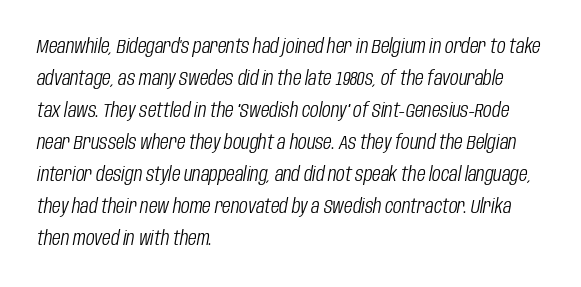
{"italic": "yes", "lean": "right", "slant_degrees": 10, "bold": "no", "underline": "no", "align": "left", "line_spacing": "normal", "line_spacing_ratio": 1.6, "letter_spacing": "normal", "letter_spacing_em": 0.0, "glyph_px": 20}
